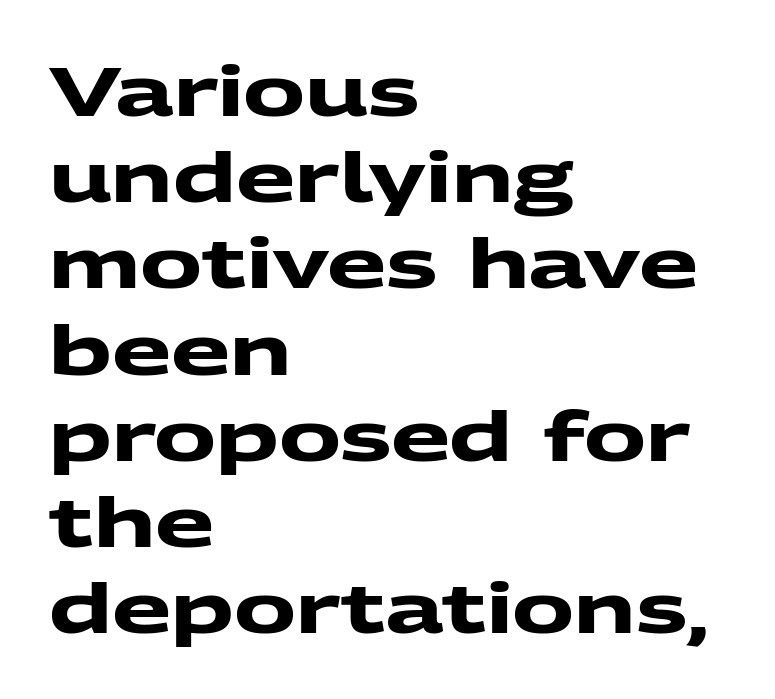
The typeface chosen for these lines omits serifs. Horizontal alignment here is leftward, the default for most running prose. The passage shown is not underscored anywhere. Regarding leading, the lines here are spaced in the standard way.
